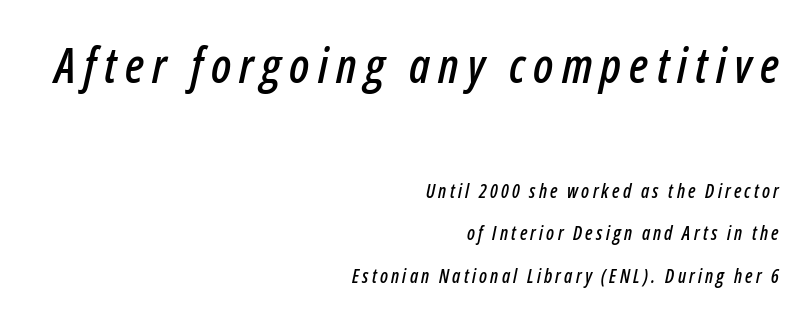
Characters are canted at an angle relative to the baseline's perpendicular. Character widths vary here, with narrow letters taking less room than wide ones. Typeset ragged left — the right edge is the straight one. The glyphs are unaccompanied by any horizontal stroke below them. Bigger letters appear in the top chunk; the bottom chunk is reduced. Summary of vertical rhythm: relaxed, with wide interline spacing.
